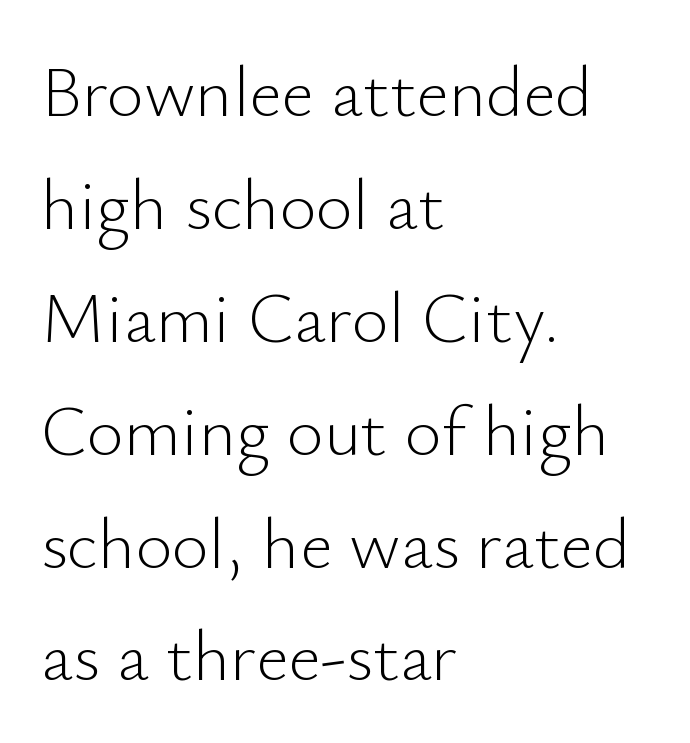
The image shows 71 px light sans-serif type, upright; set left-aligned, normal line spacing (1.59x), normal letter spacing, not underlined; low stroke contrast and a small x-height.
